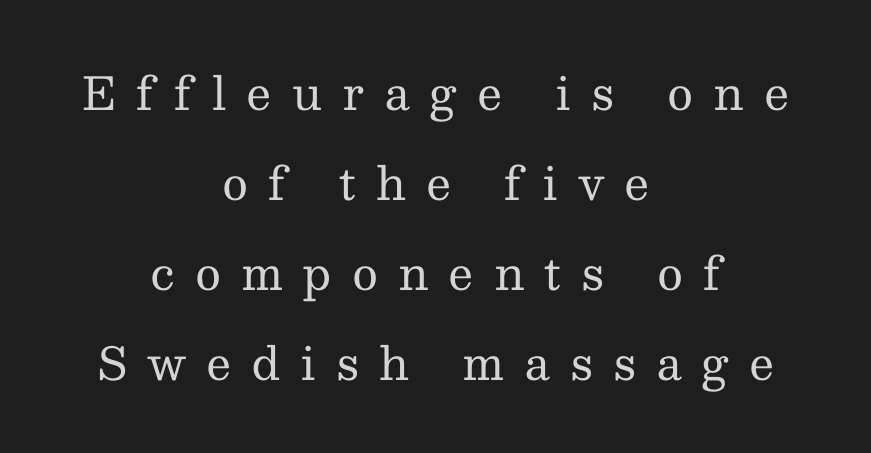
The image shows 45 px regular-weight serif type, upright; set centered, loose line spacing (2.0x), unusually wide letter spacing (+0.44 em), not underlined; medium stroke contrast and a medium x-height.
